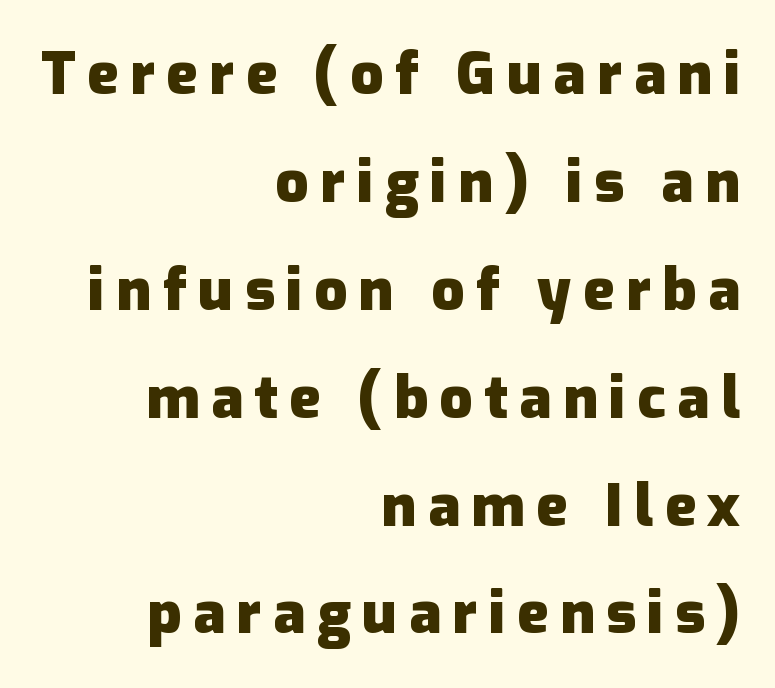
Q: Is the text bold? A: Yes.
Q: Is the text italic (slanted)? A: No, it is upright.
Q: Is the typeface a serif or a sans-serif typeface? A: Sans-serif.
Q: Is the text underlined? A: No.
Q: How is the paragraph aligned? A: Right-aligned.
Q: Is the spacing between letters normal or unusually wide? A: Unusually wide.
Q: Width (condensed, normal, or wide)? A: Normal.
Q: Stroke contrast? A: Low.
Q: x-height? A: Medium.
Q: Monospaced? A: No.
